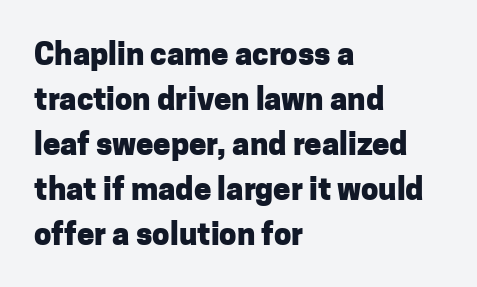
Q: Is the text bold? A: Yes.
Q: Is the text italic (slanted)? A: No, it is upright.
Q: Is the typeface a serif or a sans-serif typeface? A: Sans-serif.
Q: Is the text underlined? A: No.
Q: How is the paragraph aligned? A: Left-aligned.
Q: Is the spacing between letters normal or unusually wide? A: Normal.
Q: Is the spacing between lines tight, normal or loose? A: Normal.
Q: Width (condensed, normal, or wide)? A: Normal.
Q: Stroke contrast? A: Low.
Q: x-height? A: Medium.
Q: Monospaced? A: No.
